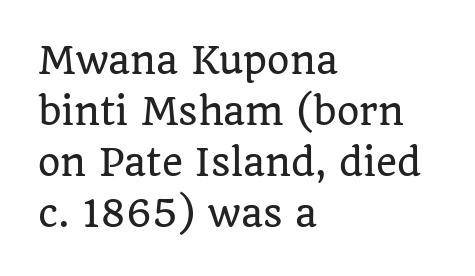
Descender tails drop into unmarked territory. The rag falls on the right side of this text block. Tracking value appears to be zero — textbook default spacing. Notice how the stems are strictly vertical — no italics here. What kind of face is this? One with serifs.
